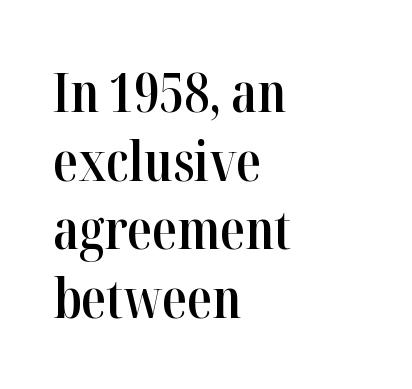
Q: Is the text bold? A: Semi-bold.
Q: Is the text italic (slanted)? A: No, it is upright.
Q: Is the typeface a serif or a sans-serif typeface? A: Serif.
Q: Is the text underlined? A: No.
Q: How is the paragraph aligned? A: Left-aligned.
Q: Is the spacing between letters normal or unusually wide? A: Normal.
Q: Is the spacing between lines tight, normal or loose? A: Normal.
Q: Width (condensed, normal, or wide)? A: Condensed.
Q: Stroke contrast? A: High.
Q: x-height? A: Medium.
Q: Monospaced? A: No.
